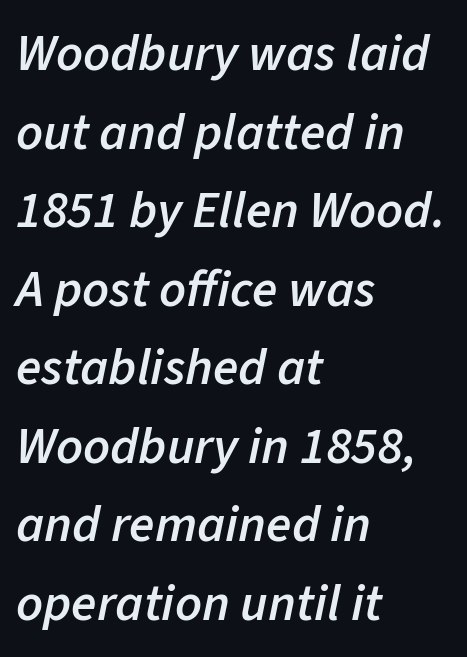
Q: Is the text bold? A: Semi-bold.
Q: Is the text italic (slanted)? A: Yes, it leans right by about 11 degrees.
Q: Is the text underlined? A: No.
Q: How is the paragraph aligned? A: Left-aligned.
Q: Is the spacing between letters normal or unusually wide? A: Normal.
Q: Is the spacing between lines tight, normal or loose? A: Normal.
Q: Width (condensed, normal, or wide)? A: Normal.
Q: Stroke contrast? A: Low.
Q: x-height? A: Medium.
Q: Monospaced? A: No.
